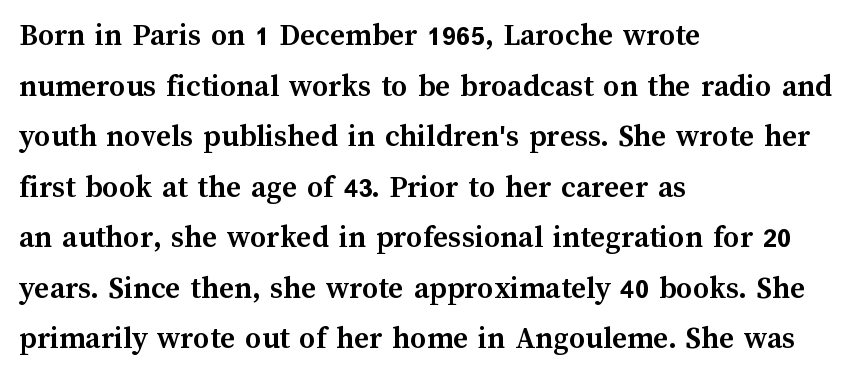
Q: Is the text bold? A: Yes.
Q: Is the text italic (slanted)? A: No, it is upright.
Q: Is the text underlined? A: No.
Q: How is the paragraph aligned? A: Left-aligned.
Q: Is the spacing between letters normal or unusually wide? A: Normal.
Q: Is the spacing between lines tight, normal or loose? A: Normal.
Q: Width (condensed, normal, or wide)? A: Normal.
Q: Stroke contrast? A: Medium.
Q: x-height? A: Medium.
Q: Monospaced? A: No.
